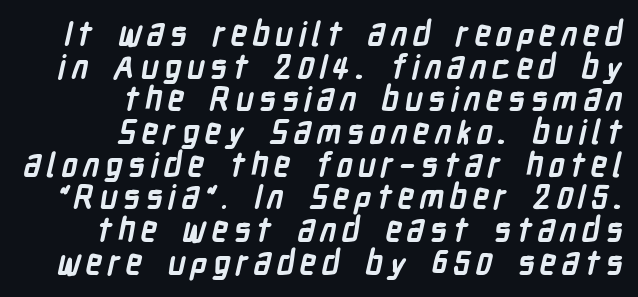
The image shows 33 px semibold, condensed sans-serif type; set right-aligned, tight line spacing (0.99x), not underlined; low stroke contrast and a medium x-height.
